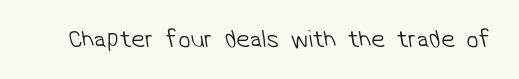
{"bold": "no", "underline": "no", "letter_spacing": "normal", "letter_spacing_em": 0.0, "glyph_px": 25}
